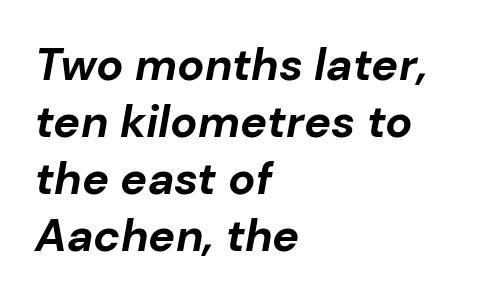
Regular leading. What stands out about the letter spacing? Nothing — it is the standard amount. Proportional: the letters do not fall into vertical columns. A full-strength bold gives these letters their thick strokes.
